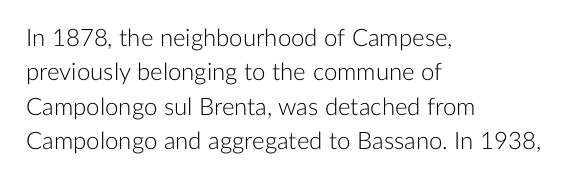
{"italic": "no", "bold": "no", "underline": "no", "align": "left", "line_spacing": "normal", "line_spacing_ratio": 1.43, "letter_spacing": "normal", "letter_spacing_em": 0.0, "glyph_px": 24}
